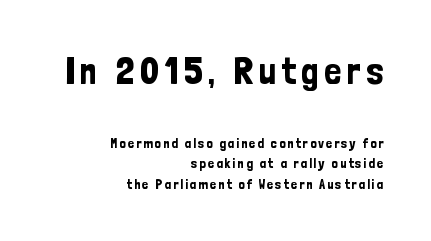
The emphasis by scale lands on block number one, above. Leftover space on each line is placed entirely before the opening word. The lines sit at an ordinary, default distance from one another. The passage shown is typeset with a sans-serif family.
